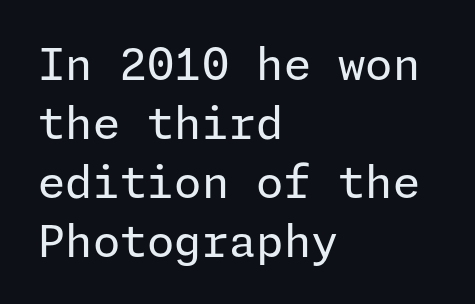
The line-height multiplier appears to be the usual default. The strokes carry an ordinary text weight at most. Note: no serifs on the glyphs. Bare-footed words on every line. One-word summary of the alignment: left.
